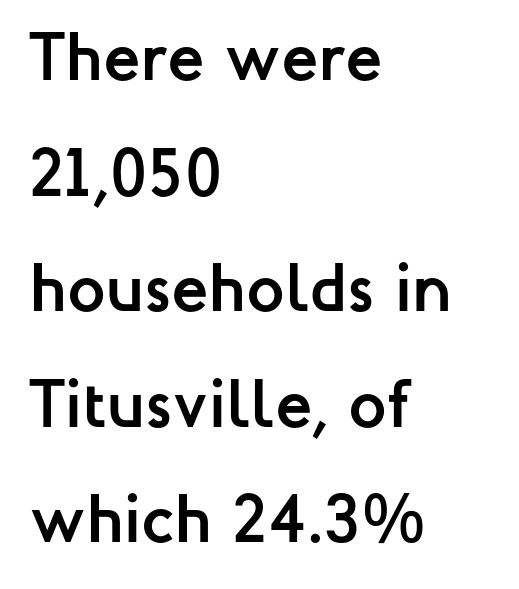
Q: Is the text bold? A: Yes.
Q: Is the text italic (slanted)? A: No, it is upright.
Q: Is the typeface a serif or a sans-serif typeface? A: Sans-serif.
Q: Is the text underlined? A: No.
Q: How is the paragraph aligned? A: Left-aligned.
Q: Is the spacing between letters normal or unusually wide? A: Normal.
Q: Is the spacing between lines tight, normal or loose? A: Normal.
Q: Width (condensed, normal, or wide)? A: Normal.
Q: Stroke contrast? A: Low.
Q: x-height? A: Medium.
Q: Monospaced? A: No.
